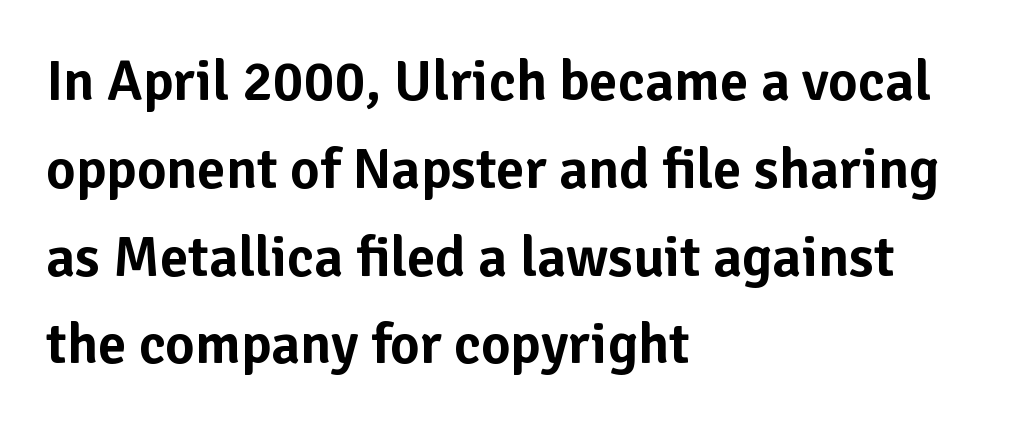
Q: Is the text italic (slanted)? A: No, it is upright.
Q: Is the typeface a serif or a sans-serif typeface? A: Sans-serif.
Q: Is the text underlined? A: No.
Q: How is the paragraph aligned? A: Left-aligned.
Q: Is the spacing between letters normal or unusually wide? A: Normal.
Q: Is the spacing between lines tight, normal or loose? A: Normal.
Q: Width (condensed, normal, or wide)? A: Normal.
Q: Stroke contrast? A: Low.
Q: x-height? A: Medium.
Q: Monospaced? A: No.
